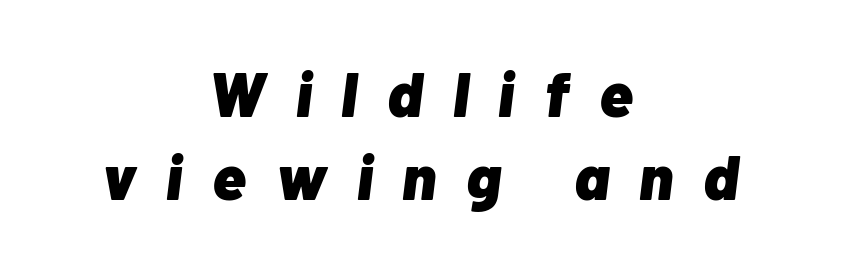
Proportional: the letters do not fall into vertical columns. Does the lettering tilt? It does — this is italic. Spacing between characters has been opened up far beyond the box default. Vertical spacing — default.
